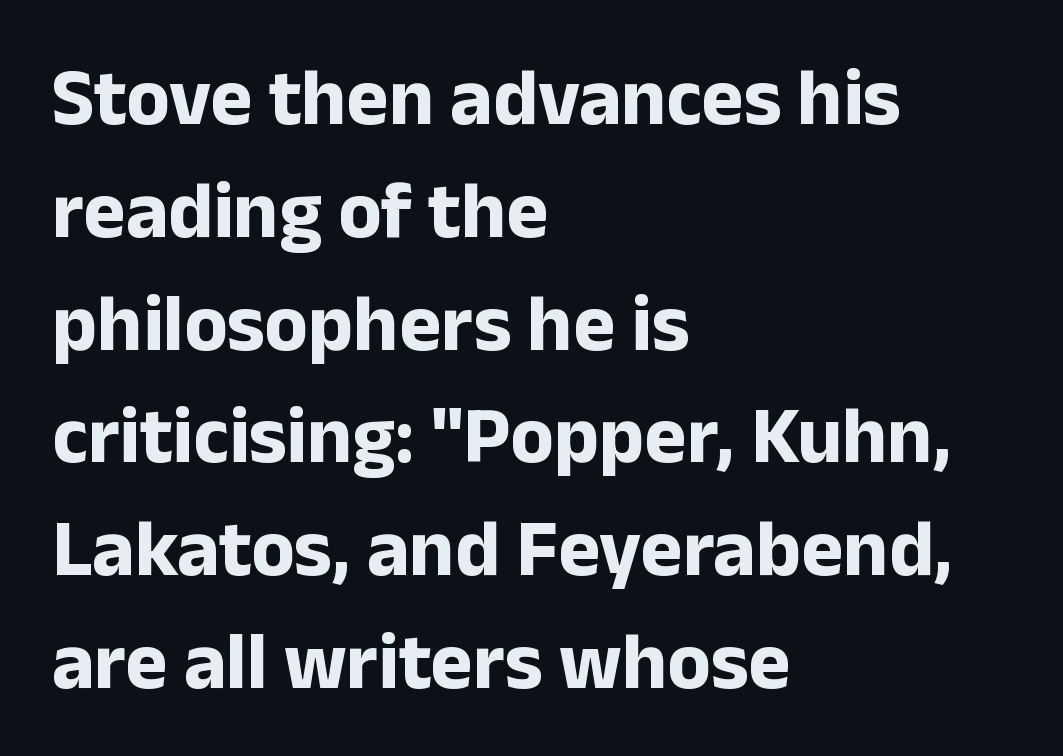
{"serif": "no", "italic": "no", "bold": "yes", "weight": "bold", "width": "normal", "stroke_contrast": "low", "x_height": "medium", "monospaced": "no", "underline": "no", "align": "left", "line_spacing": "normal", "line_spacing_ratio": 1.41, "letter_spacing": "normal", "letter_spacing_em": 0.0, "glyph_px": 80}
